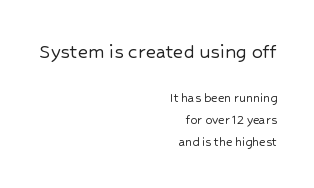
{"italic": "no", "underline": "no", "align": "right", "line_spacing": "normal", "line_spacing_ratio": 1.56, "letter_spacing": "normal", "letter_spacing_em": 0.0, "larger_block": "first", "size_ratio": 1.57, "glyph_px": 22}
